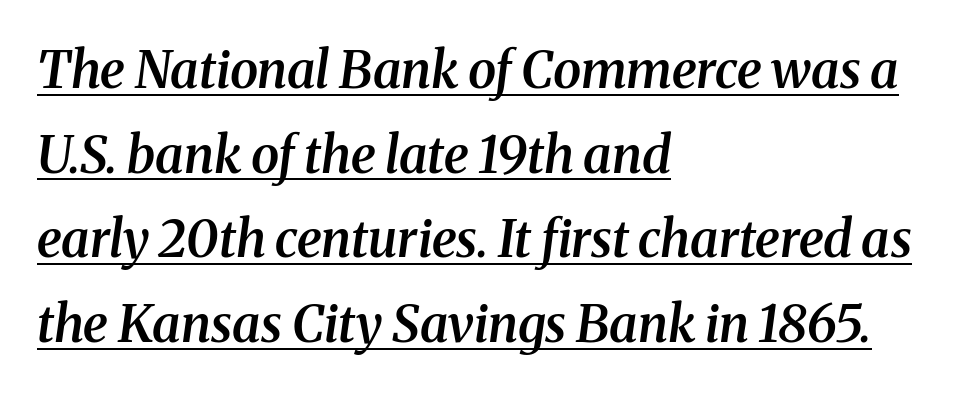
{"serif": "yes", "italic": "yes", "lean": "right", "slant_degrees": 8, "bold": "semi", "weight": "semibold", "width": "normal", "stroke_contrast": "medium", "x_height": "medium", "monospaced": "no", "underline": "yes", "align": "left", "line_spacing": "normal", "line_spacing_ratio": 1.66, "letter_spacing": "normal", "letter_spacing_em": 0.0, "glyph_px": 51}
